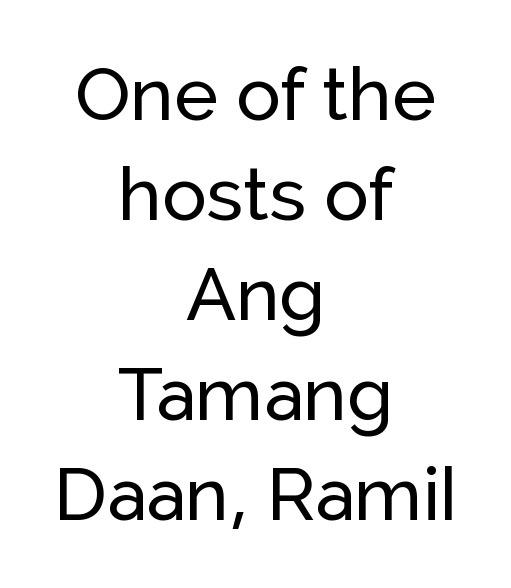
Q: Is the text italic (slanted)? A: No, it is upright.
Q: Is the typeface a serif or a sans-serif typeface? A: Sans-serif.
Q: Is the text underlined? A: No.
Q: How is the paragraph aligned? A: Centered.
Q: Is the spacing between letters normal or unusually wide? A: Normal.
Q: Is the spacing between lines tight, normal or loose? A: Normal.
Q: Width (condensed, normal, or wide)? A: Normal.
Q: Stroke contrast? A: Low.
Q: x-height? A: Medium.
Q: Monospaced? A: No.
